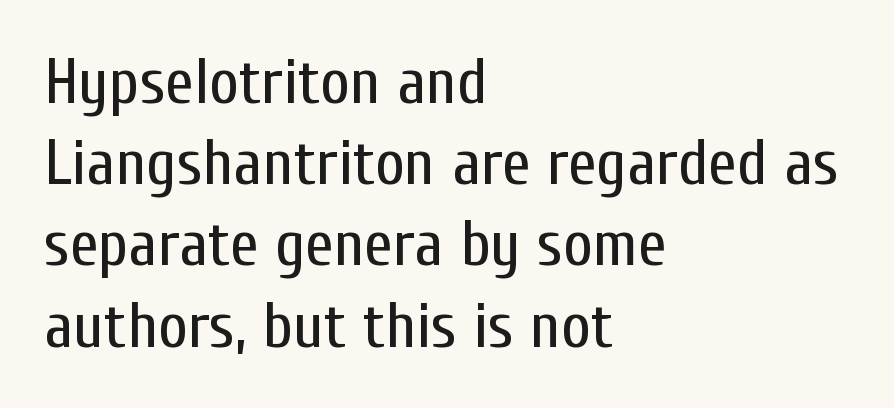
{"serif": "no", "italic": "no", "bold": "no", "weight": "regular", "width": "condensed", "stroke_contrast": "low", "x_height": "medium", "monospaced": "no", "underline": "no", "align": "left", "line_spacing": "normal", "line_spacing_ratio": 1.25, "letter_spacing": "normal", "letter_spacing_em": 0.0, "glyph_px": 65}
